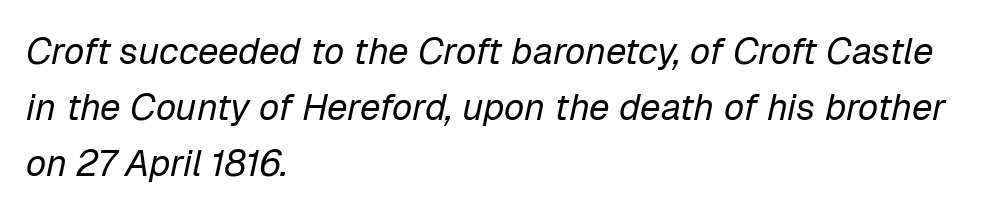
Q: Is the text bold? A: No.
Q: Is the text italic (slanted)? A: Yes, it leans right by about 12 degrees.
Q: Is the text underlined? A: No.
Q: How is the paragraph aligned? A: Left-aligned.
Q: Is the spacing between letters normal or unusually wide? A: Normal.
Q: Is the spacing between lines tight, normal or loose? A: Normal.
Q: Width (condensed, normal, or wide)? A: Normal.
Q: Stroke contrast? A: Low.
Q: x-height? A: Medium.
Q: Monospaced? A: No.
